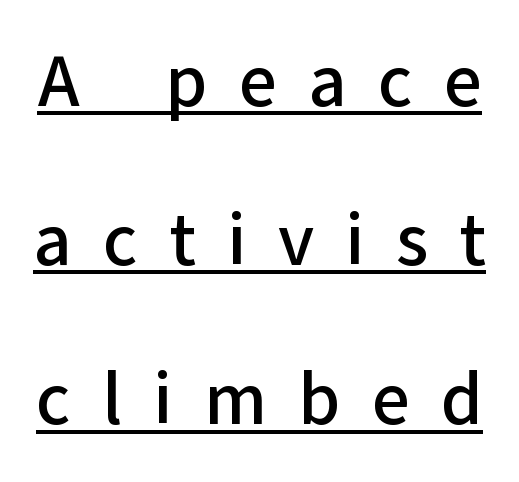
Q: Is the text italic (slanted)? A: No, it is upright.
Q: Is the typeface a serif or a sans-serif typeface? A: Sans-serif.
Q: Is the text underlined? A: Yes.
Q: Is the spacing between letters normal or unusually wide? A: Unusually wide.
Q: Is the spacing between lines tight, normal or loose? A: Loose.
Q: Width (condensed, normal, or wide)? A: Normal.
Q: Stroke contrast? A: Low.
Q: x-height? A: Medium.
Q: Monospaced? A: No.
